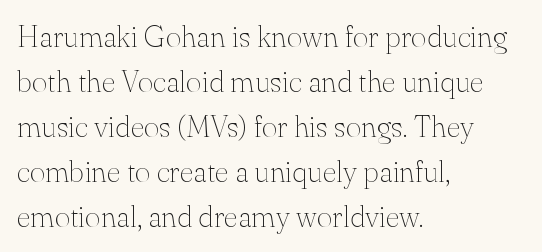
The image shows 30 px thin serif type, upright; set left-aligned, normal line spacing (1.5x), normal letter spacing, not underlined; medium stroke contrast and a small x-height.
